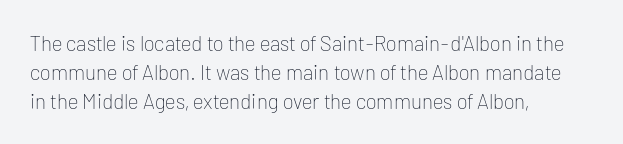
The image shows 21 px text type, upright; set left-aligned, normal line spacing (1.38x), normal letter spacing, not underlined.
